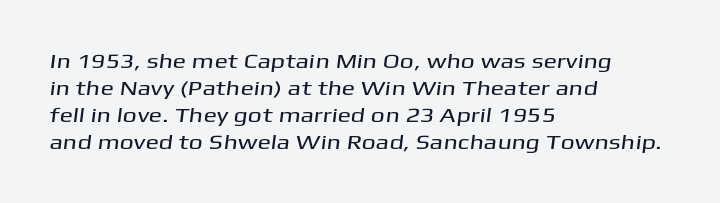
Letters rest on an invisible, unmarked baseline. All the whitespace from short lines collects on the right. Standard letterfit; no display-style spreading of the glyphs. Is there much room between lines? A standard amount, neither cramped nor airy.
